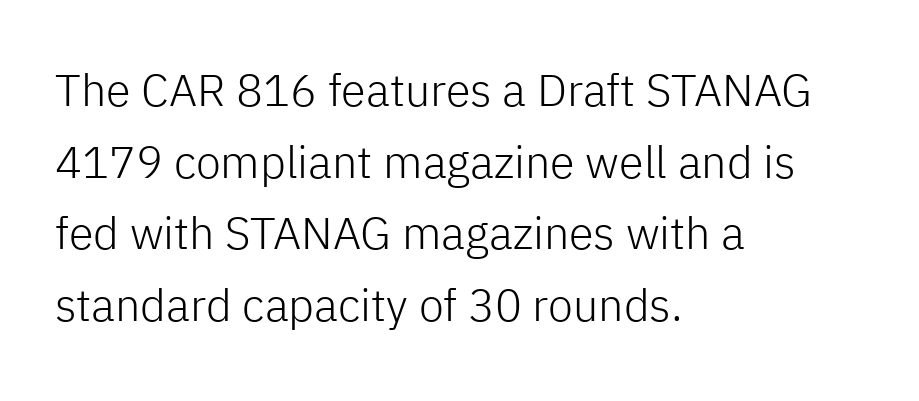
On a weight scale, this lands at 450 or below. Plain, unruled lines of type. Where is the straight margin? On the left. Leading matches the norm, producing a regular column.
